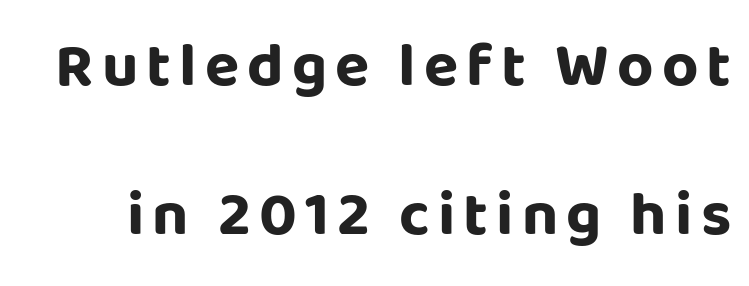
The image shows 63 px bold sans-serif type, upright; set loose line spacing (2.36x), not underlined; low stroke contrast and a large x-height.
